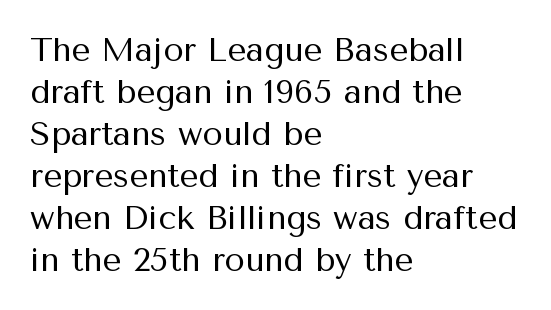
The image shows 33 px regular-weight sans-serif type, upright; set left-aligned, normal line spacing (1.27x), normal letter spacing, not underlined; medium stroke contrast and a medium x-height.
